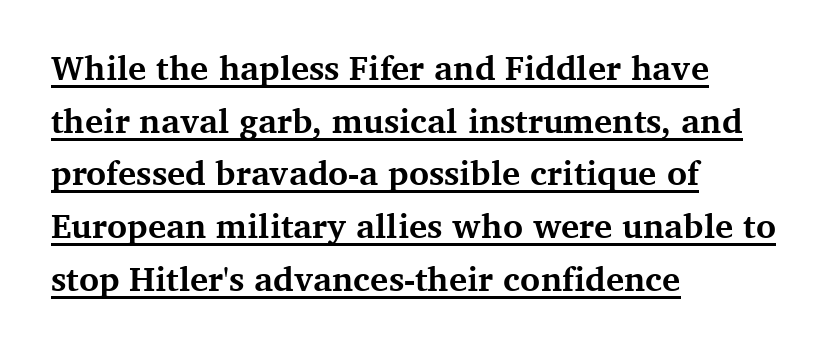
{"serif": "yes", "italic": "no", "bold": "yes", "weight": "bold", "width": "normal", "stroke_contrast": "medium", "x_height": "medium", "monospaced": "no", "underline": "yes", "align": "left", "line_spacing": "normal", "line_spacing_ratio": 1.55, "letter_spacing": "normal", "letter_spacing_em": 0.0, "glyph_px": 34}
